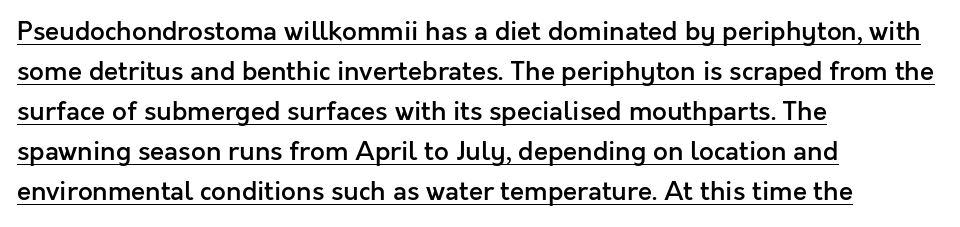
Summary of vertical rhythm: regular, with standard interline spacing. A typographer would call this underscored text. Glyph-to-glyph distance matches everyday printed text. What weight is shown? A semibold, between regular and bold.
